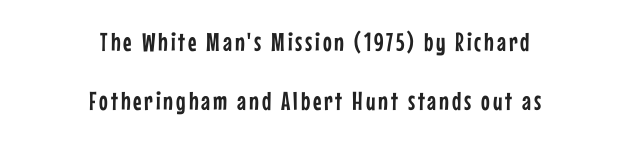
Q: Is the text italic (slanted)? A: No, it is upright.
Q: Is the text underlined? A: No.
Q: How is the paragraph aligned? A: Centered.
Q: Is the spacing between lines tight, normal or loose? A: Loose.
